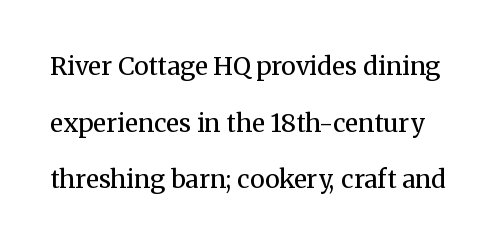
Q: Is the text bold? A: No.
Q: Is the text italic (slanted)? A: No, it is upright.
Q: Is the text underlined? A: No.
Q: Is the spacing between letters normal or unusually wide? A: Normal.
Q: Is the spacing between lines tight, normal or loose? A: Loose.
